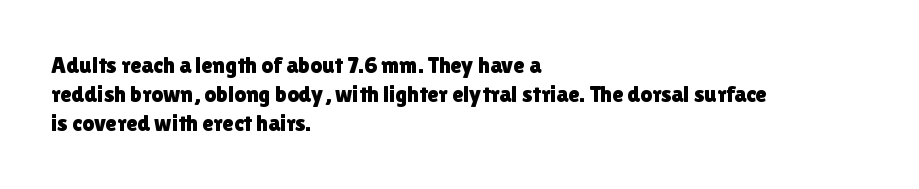
Interline gaps are of average width in this sample. Short note: letters normally spaced. Posture: vertical. The strip under each line holds only bare page. Which margin do the lines hug? The left one — the right edge is uneven.
